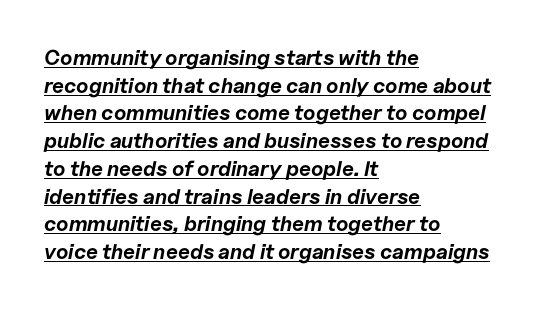
Reading down the column, the eye jumps a familiar distance to each next line. Caption: lettering with a line underneath. The glyphs look as if they've been sheared to an angle. Visually the block forms a straight wall on the left and a jagged coastline on the right.
